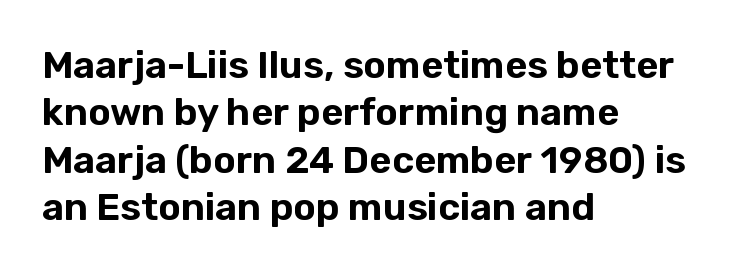
Descenders hang freely into open space. A typesetter would call this zero additional tracking. Regarding leading, the lines here are spaced in the standard way. Horizontal alignment here is leftward, the default for most running prose.
